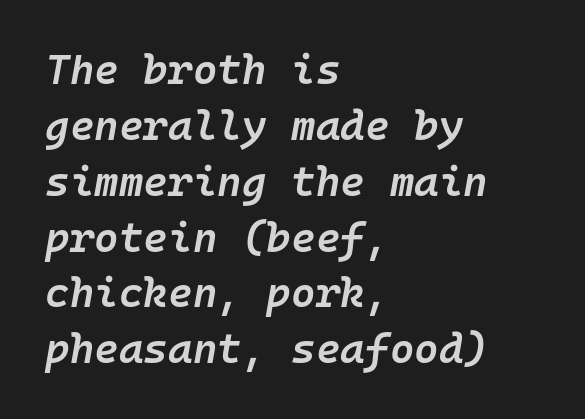
Q: Is the text bold? A: Semi-bold.
Q: Is the text italic (slanted)? A: Yes, it leans right by about 10 degrees.
Q: Is the text underlined? A: No.
Q: How is the paragraph aligned? A: Left-aligned.
Q: Is the spacing between letters normal or unusually wide? A: Normal.
Q: Is the spacing between lines tight, normal or loose? A: Normal.
Q: Width (condensed, normal, or wide)? A: Normal.
Q: Stroke contrast? A: Low.
Q: x-height? A: Medium.
Q: Monospaced? A: Yes.
